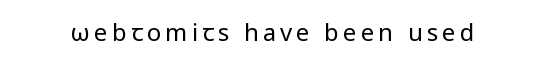
{"italic": "no", "bold": "no", "underline": "no", "glyph_px": 24}
